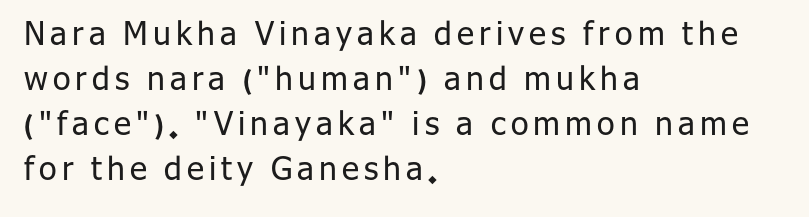
The image shows 32 px regular-weight sans-serif type, upright; set left-aligned, normal line spacing (1.41x), not underlined; low stroke contrast and a medium x-height.
